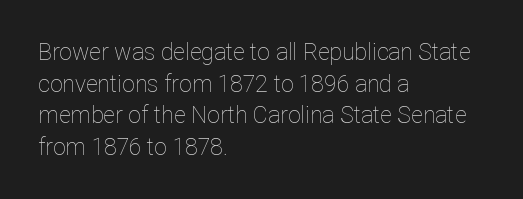
The image shows 23 px text type, upright; set left-aligned, normal line spacing (1.37x), normal letter spacing, not underlined.
